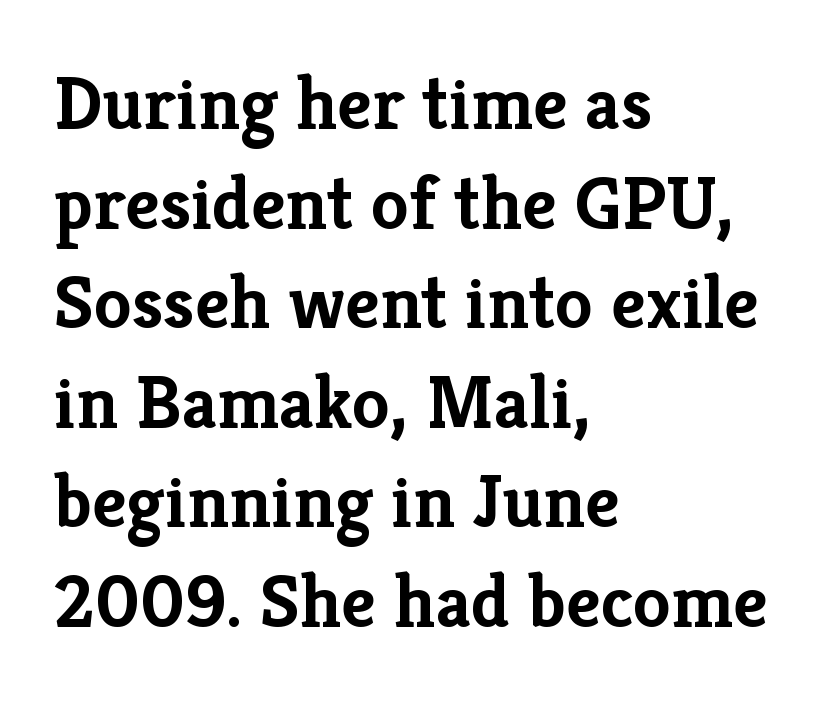
Q: Is the text bold? A: Yes.
Q: Is the text italic (slanted)? A: No, it is upright.
Q: Is the typeface a serif or a sans-serif typeface? A: Serif.
Q: Is the text underlined? A: No.
Q: How is the paragraph aligned? A: Left-aligned.
Q: Is the spacing between letters normal or unusually wide? A: Normal.
Q: Is the spacing between lines tight, normal or loose? A: Normal.
Q: Width (condensed, normal, or wide)? A: Normal.
Q: Stroke contrast? A: Low.
Q: x-height? A: Medium.
Q: Monospaced? A: No.
